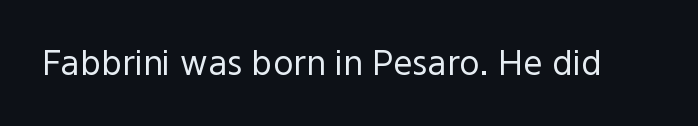
The rendering shows plain stroke endings on the letterforms — a sans-serif design. The words here are not underlined. Look at the tracking — it's just the regular setting, nothing added. Ink coverage per letter is moderate at most. No italicization has been applied; the sample stays upright. These lines are rendered in a variable-pitch font.
